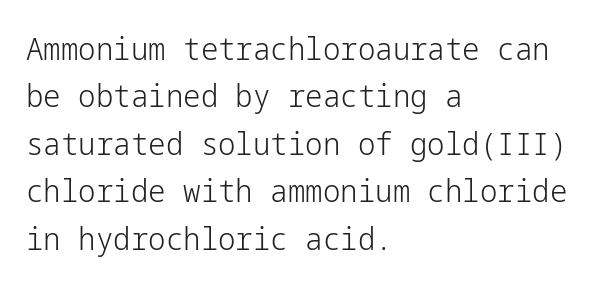
Q: Is the text bold? A: No.
Q: Is the text italic (slanted)? A: No, it is upright.
Q: Is the typeface a serif or a sans-serif typeface? A: Sans-serif.
Q: Is the text underlined? A: No.
Q: How is the paragraph aligned? A: Left-aligned.
Q: Is the spacing between letters normal or unusually wide? A: Normal.
Q: Is the spacing between lines tight, normal or loose? A: Normal.
Q: Width (condensed, normal, or wide)? A: Normal.
Q: Stroke contrast? A: Low.
Q: x-height? A: Medium.
